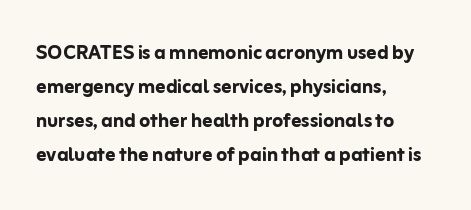
Q: Is the text bold? A: Yes.
Q: Is the text italic (slanted)? A: No, it is upright.
Q: Is the text underlined? A: No.
Q: How is the paragraph aligned? A: Left-aligned.
Q: Is the spacing between letters normal or unusually wide? A: Normal.
Q: Is the spacing between lines tight, normal or loose? A: Normal.
